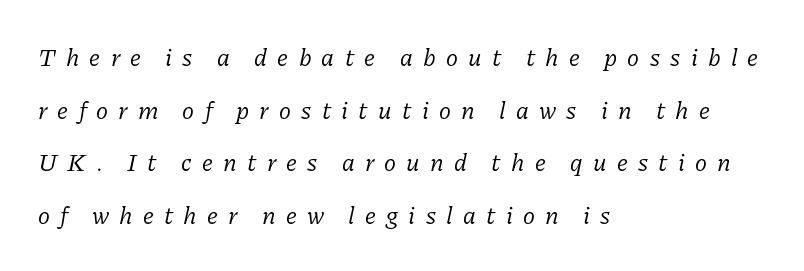
Q: Is the text bold? A: No.
Q: Is the text italic (slanted)? A: Yes, it leans right by about 11 degrees.
Q: Is the text underlined? A: No.
Q: How is the paragraph aligned? A: Left-aligned.
Q: Is the spacing between letters normal or unusually wide? A: Unusually wide.
Q: Is the spacing between lines tight, normal or loose? A: Loose.
